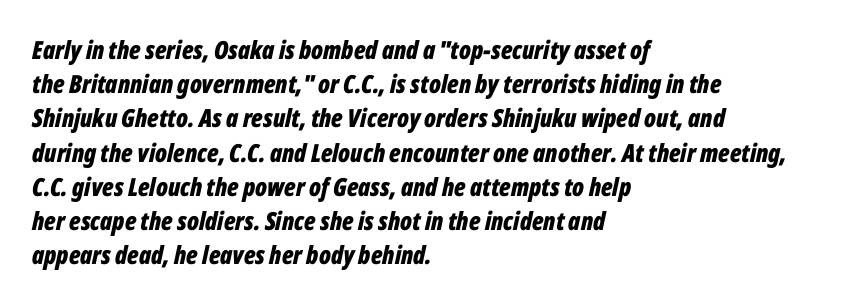
This is heavy type, rendered in bold. Has an underline been added? It has not. The letters sit at their default tracking, neither squeezed nor spread. The lines in this sample share a left origin and differ only in where they stop. Successive baselines arrive at the customary interval.
